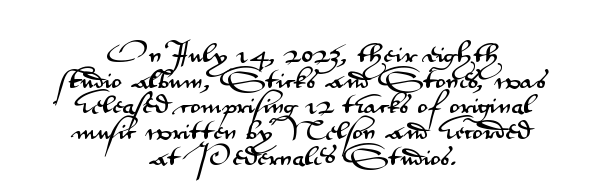
The image shows 22 px text type; set centered, line spacing 1.17x, normal letter spacing, not underlined.
